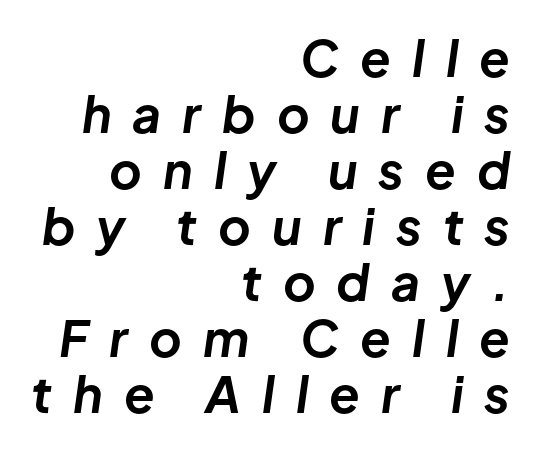
{"italic": "yes", "lean": "right", "slant_degrees": 8, "bold": "yes", "weight": "bold", "width": "normal", "stroke_contrast": "low", "x_height": "medium", "monospaced": "no", "underline": "no", "align": "right", "line_spacing": "tight", "line_spacing_ratio": 1.12, "letter_spacing": "wide", "letter_spacing_em": 0.42, "glyph_px": 50}
